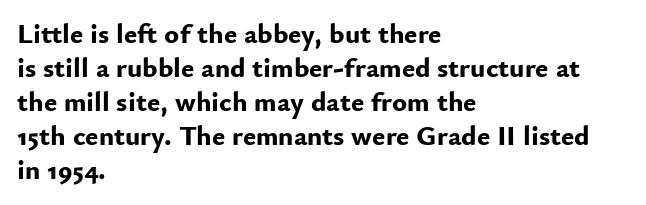
To sum up the face: it is a sans, with no serifs. Honestly, the letter spacing is just normal — you wouldn't notice it. Bare-footed words on every line. Typesetter's note: full bold, strokes at maximum text heaviness.
